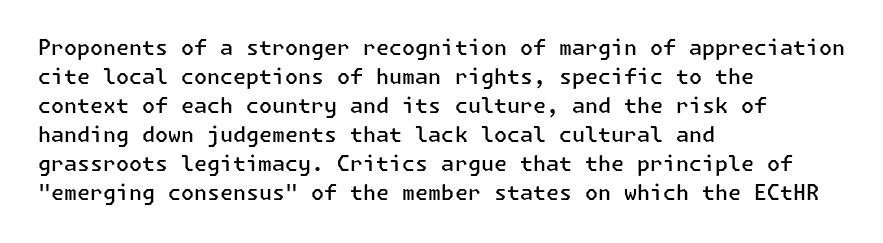
Q: Is the text bold? A: Semi-bold.
Q: Is the text italic (slanted)? A: No, it is upright.
Q: Is the text underlined? A: No.
Q: How is the paragraph aligned? A: Left-aligned.
Q: Is the spacing between letters normal or unusually wide? A: Normal.
Q: Is the spacing between lines tight, normal or loose? A: Normal.
